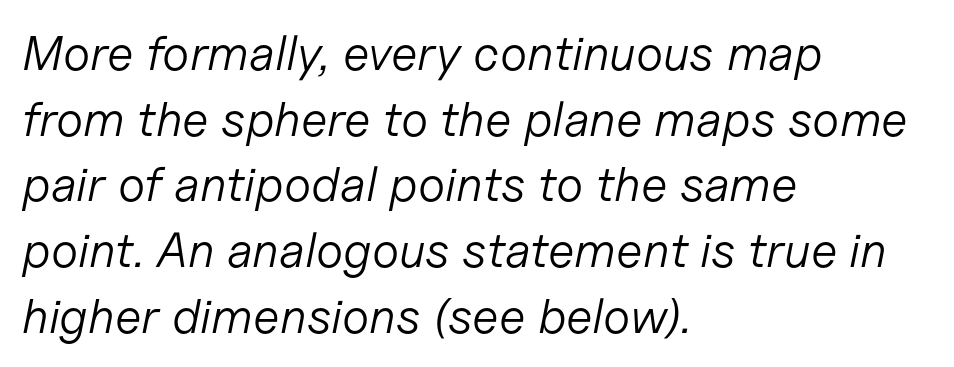
This block has exactly the height ordinary leading produces. The paragraph shown leans on its left margin. There is no visible air inserted between adjacent glyphs. The letters advance in unequal steps, a hallmark of proportional type. Words float on clear page, feet unadorned.
